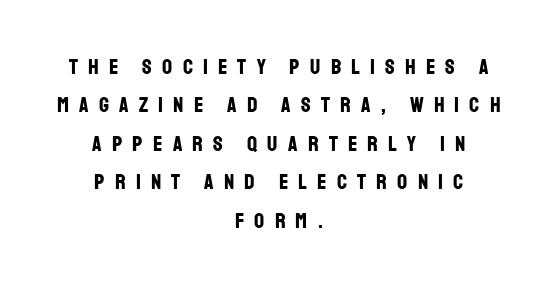
The image shows 22 px bold type, upright; set centered, line spacing 1.75x, unusually wide letter spacing (+0.47 em), not underlined.
